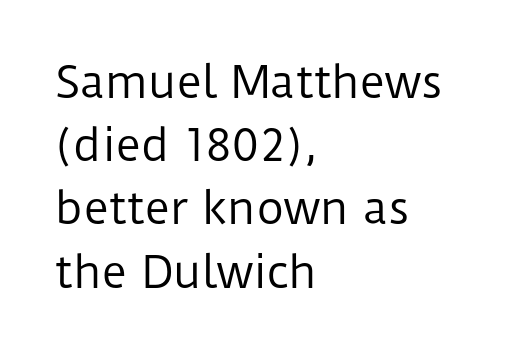
{"serif": "no", "italic": "no", "bold": "no", "weight": "regular", "width": "normal", "stroke_contrast": "low", "x_height": "medium", "monospaced": "no", "underline": "no", "align": "left", "line_spacing": "normal", "line_spacing_ratio": 1.47, "letter_spacing": "normal", "letter_spacing_em": 0.0, "glyph_px": 43}
